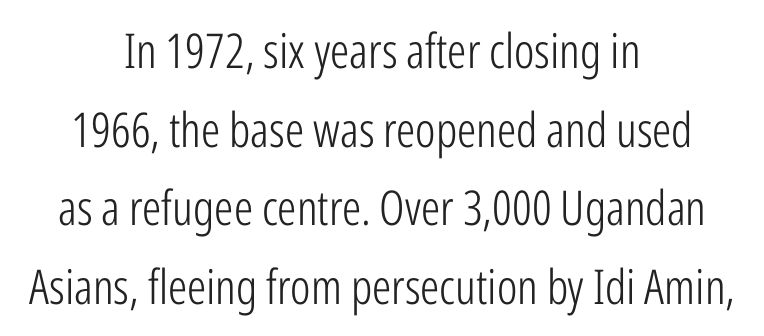
Q: Is the text bold? A: No.
Q: Is the text italic (slanted)? A: No, it is upright.
Q: Is the typeface a serif or a sans-serif typeface? A: Sans-serif.
Q: Is the text underlined? A: No.
Q: How is the paragraph aligned? A: Centered.
Q: Is the spacing between letters normal or unusually wide? A: Normal.
Q: Is the spacing between lines tight, normal or loose? A: Normal.
Q: Width (condensed, normal, or wide)? A: Condensed.
Q: Stroke contrast? A: Low.
Q: x-height? A: Medium.
Q: Monospaced? A: No.
